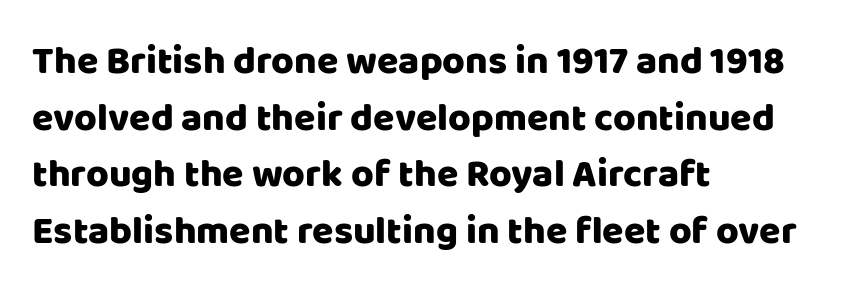
The letters sit at their default tracking, neither squeezed nor spread. Characters remain perfectly vertical along every line. The passage shown is not underscored anywhere. Visually the block forms a straight wall on the left and a jagged coastline on the right.
